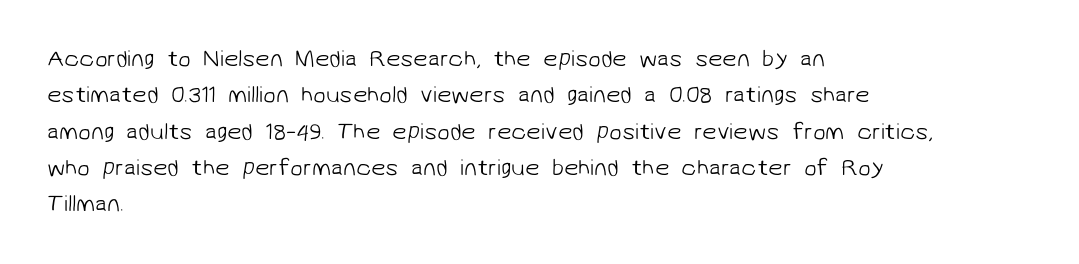
Does extra space separate the letters? No, they use regular spacing. This rendering features lettering with no underline. The font sits on the lighter half of the weight spectrum, regular included. Regular leading.
